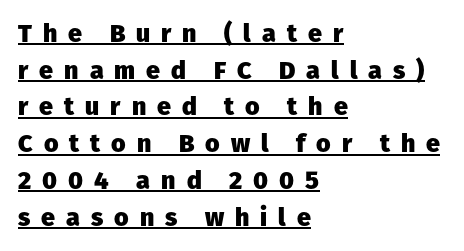
{"italic": "no", "bold": "yes", "underline": "yes", "align": "left", "line_spacing": "normal", "line_spacing_ratio": 1.47, "letter_spacing": "wide", "letter_spacing_em": 0.44, "glyph_px": 25}
